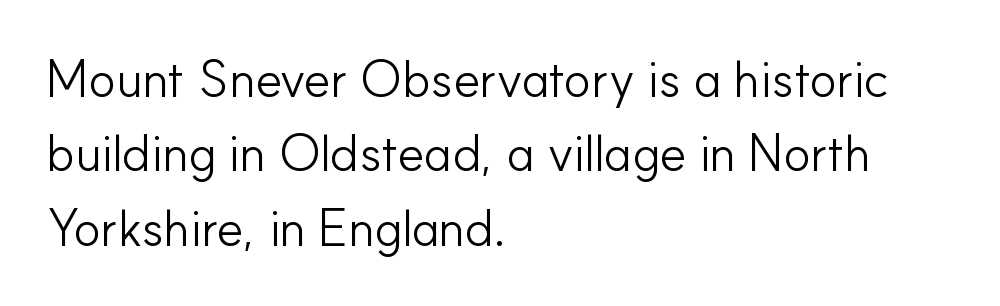
Q: Is the text bold? A: No.
Q: Is the text italic (slanted)? A: No, it is upright.
Q: Is the typeface a serif or a sans-serif typeface? A: Sans-serif.
Q: Is the text underlined? A: No.
Q: How is the paragraph aligned? A: Left-aligned.
Q: Is the spacing between letters normal or unusually wide? A: Normal.
Q: Is the spacing between lines tight, normal or loose? A: Normal.
Q: Width (condensed, normal, or wide)? A: Normal.
Q: Stroke contrast? A: Low.
Q: x-height? A: Small.
Q: Monospaced? A: No.
